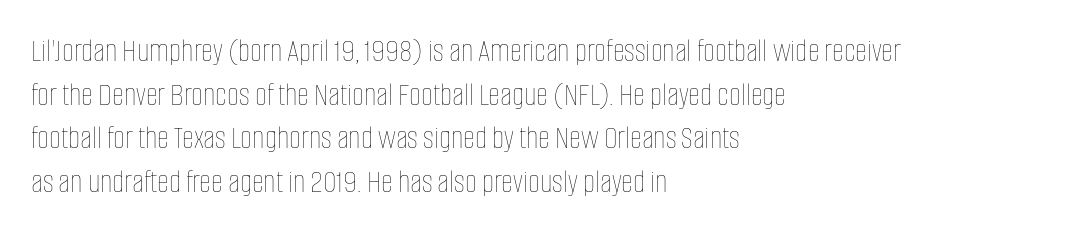
{"italic": "no", "bold": "no", "weight": "thin", "width": "condensed", "stroke_contrast": "low", "x_height": "large", "monospaced": "no", "underline": "no", "align": "left", "line_spacing": "normal", "line_spacing_ratio": 1.32, "letter_spacing": "normal", "letter_spacing_em": 0.0, "glyph_px": 33}
